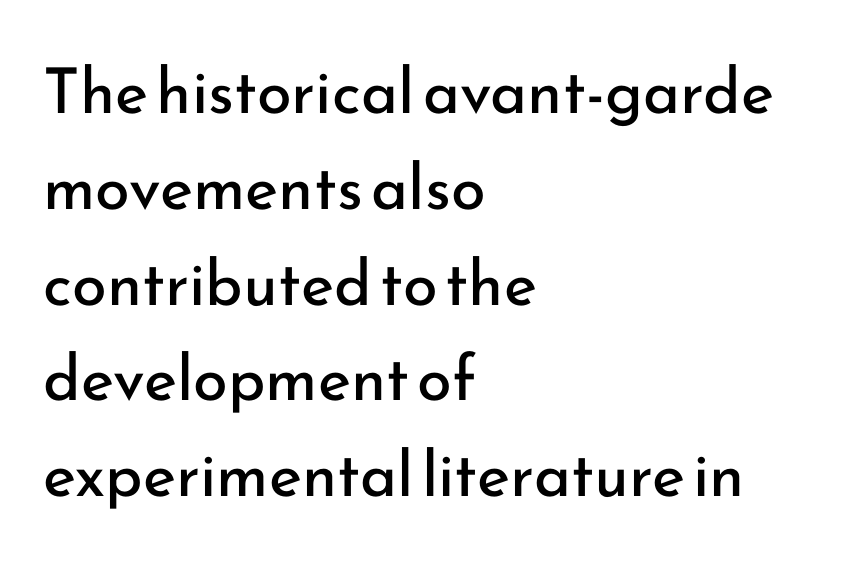
{"serif": "no", "italic": "no", "bold": "no", "weight": "regular", "width": "normal", "stroke_contrast": "low", "x_height": "small", "monospaced": "no", "underline": "no", "align": "left", "line_spacing": "normal", "line_spacing_ratio": 1.52, "letter_spacing": "normal", "letter_spacing_em": 0.0, "glyph_px": 63}
